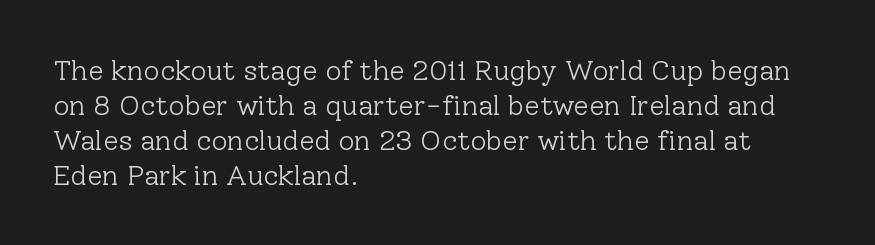
The image shows 28 px light serif type, upright; set left-aligned, normal line spacing (1.25x), normal letter spacing, not underlined; low stroke contrast and a medium x-height.
